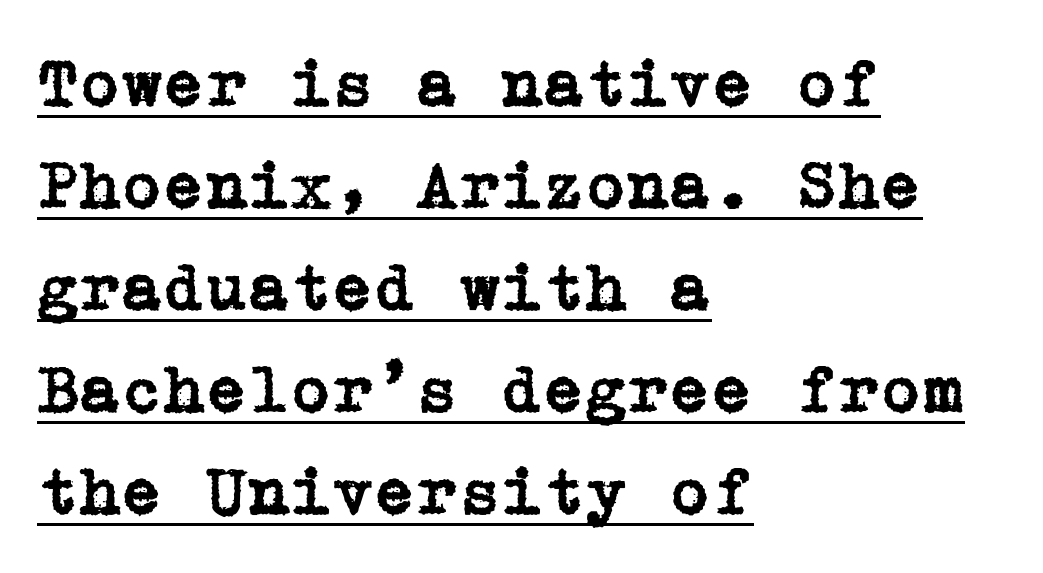
Q: Is the text italic (slanted)? A: No, it is upright.
Q: Is the typeface a serif or a sans-serif typeface? A: Serif.
Q: Is the text underlined? A: Yes.
Q: How is the paragraph aligned? A: Left-aligned.
Q: Is the spacing between letters normal or unusually wide? A: Normal.
Q: Is the spacing between lines tight, normal or loose? A: Normal.
Q: Width (condensed, normal, or wide)? A: Normal.
Q: Stroke contrast? A: Low.
Q: x-height? A: Medium.
